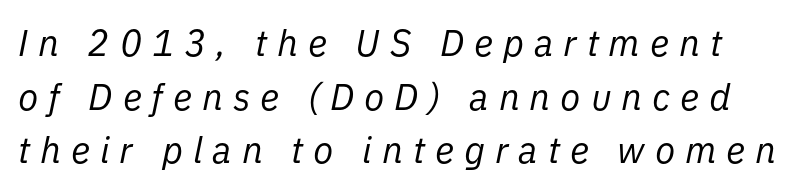
{"italic": "yes", "lean": "right", "slant_degrees": 11, "bold": "no", "weight": "regular", "width": "normal", "stroke_contrast": "low", "x_height": "medium", "monospaced": "no", "underline": "no", "line_spacing": "normal", "line_spacing_ratio": 1.45, "letter_spacing": "wide", "letter_spacing_em": 0.27, "glyph_px": 37}
